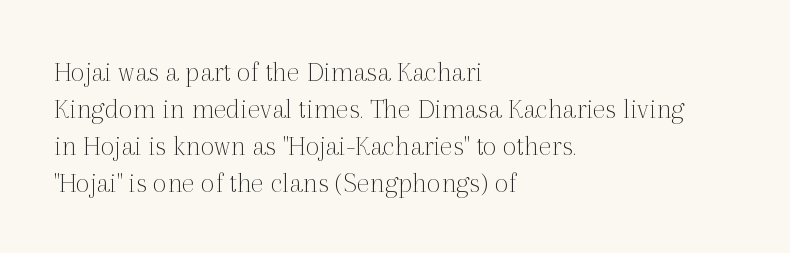
The image shows 30 px thin serif type, upright; set left-aligned, line spacing 1.23x, normal letter spacing, not underlined; a medium x-height.
